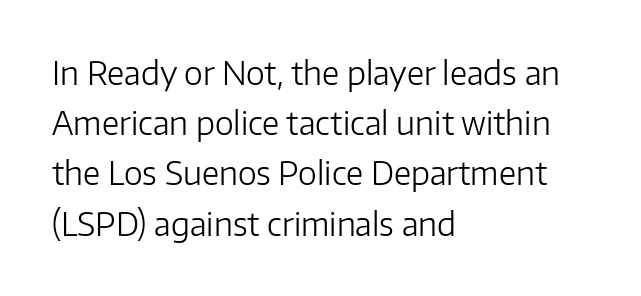
Q: Is the text bold? A: No.
Q: Is the text italic (slanted)? A: No, it is upright.
Q: Is the typeface a serif or a sans-serif typeface? A: Sans-serif.
Q: Is the text underlined? A: No.
Q: How is the paragraph aligned? A: Left-aligned.
Q: Is the spacing between letters normal or unusually wide? A: Normal.
Q: Is the spacing between lines tight, normal or loose? A: Normal.
Q: Width (condensed, normal, or wide)? A: Normal.
Q: Stroke contrast? A: Low.
Q: x-height? A: Medium.
Q: Monospaced? A: No.
